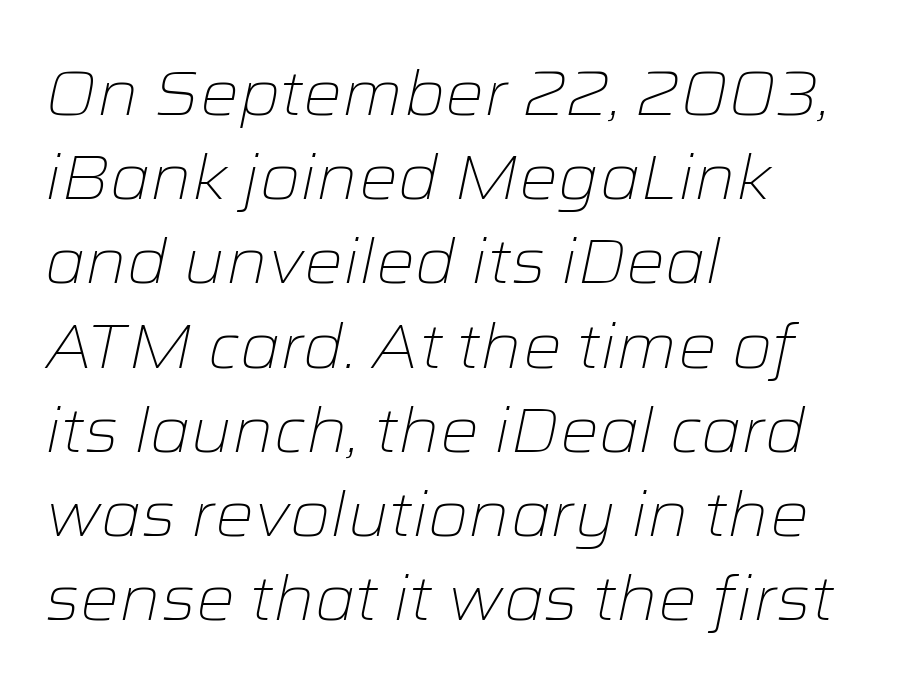
The image shows 61 px light, wide type, italic (leaning right); set left-aligned, normal line spacing (1.38x), normal letter spacing, not underlined; low stroke contrast and a medium x-height.
